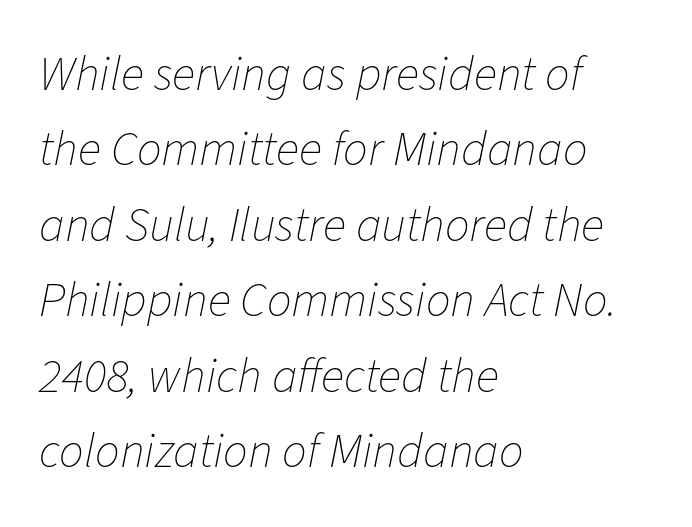
The image shows 49 px thin type, italic (leaning right); set left-aligned, normal line spacing (1.54x), normal letter spacing, not underlined; low stroke contrast and a medium x-height.
